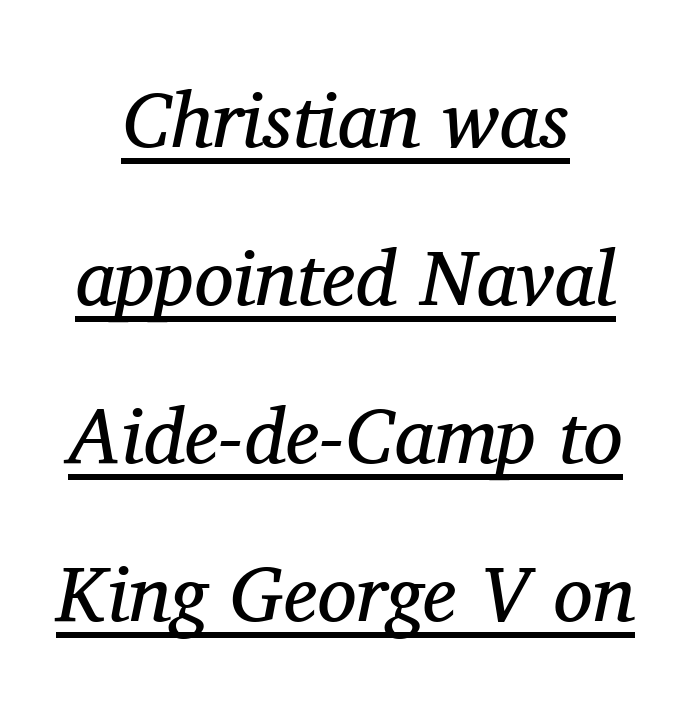
Q: Is the text bold? A: No.
Q: Is the text italic (slanted)? A: Yes, it leans right by about 11 degrees.
Q: Is the typeface a serif or a sans-serif typeface? A: Serif.
Q: Is the text underlined? A: Yes.
Q: How is the paragraph aligned? A: Centered.
Q: Is the spacing between letters normal or unusually wide? A: Normal.
Q: Is the spacing between lines tight, normal or loose? A: Loose.
Q: Width (condensed, normal, or wide)? A: Normal.
Q: Stroke contrast? A: Medium.
Q: x-height? A: Medium.
Q: Monospaced? A: No.
